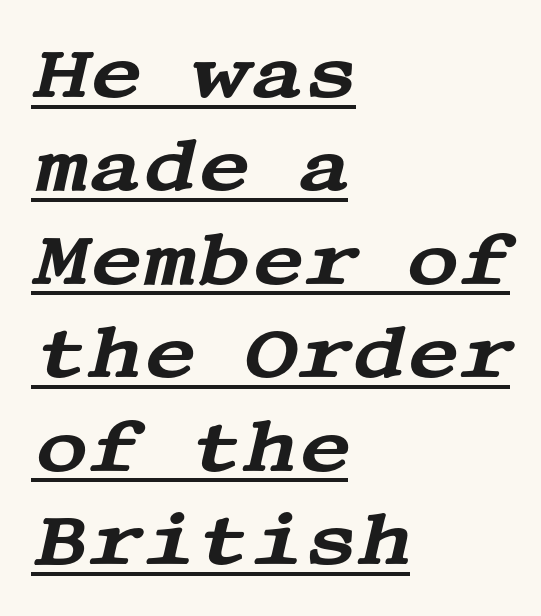
The face used here appears with an underline applied. The letterforms sit shoulder to shoulder at normal distance. Italic? Definitely — the glyphs are oblique. This block has exactly the height ordinary leading produces. The setting favours the left margin, as ordinary paragraphs usually do.
